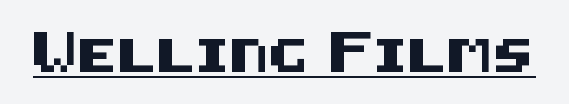
The image shows 33 px sans-serif type, upright; set normal letter spacing, underlined; medium stroke contrast and a large x-height.
